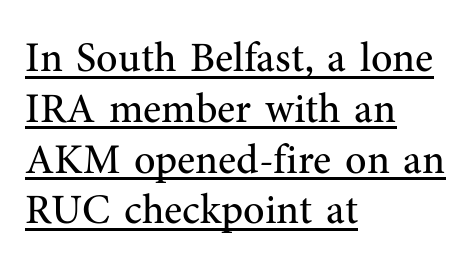
Q: Is the text bold? A: No.
Q: Is the text italic (slanted)? A: No, it is upright.
Q: Is the typeface a serif or a sans-serif typeface? A: Serif.
Q: Is the text underlined? A: Yes.
Q: How is the paragraph aligned? A: Left-aligned.
Q: Is the spacing between letters normal or unusually wide? A: Normal.
Q: Width (condensed, normal, or wide)? A: Normal.
Q: Stroke contrast? A: Medium.
Q: x-height? A: Medium.
Q: Monospaced? A: No.
